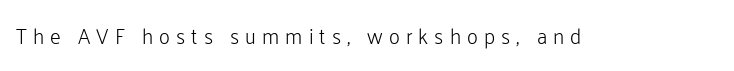
It's the straight-up-and-down kind of type. A typesetter would call this heavily tracked-out type. Heaviness? Minimal to ordinary, like unemphasized prose. Each row of text sits above clean, open space.
